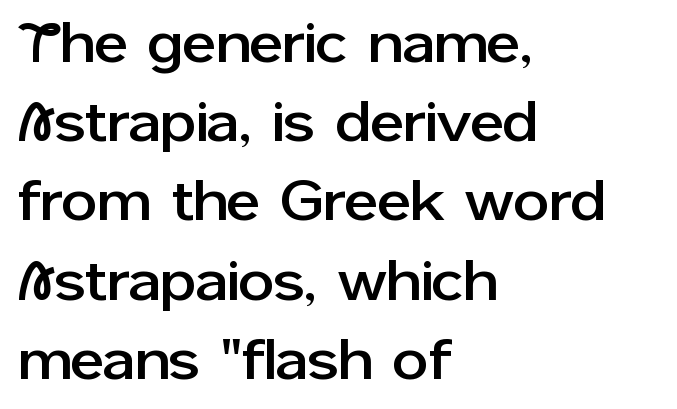
Q: Is the text italic (slanted)? A: No, it is upright.
Q: Is the typeface a serif or a sans-serif typeface? A: Sans-serif.
Q: Is the text underlined? A: No.
Q: How is the paragraph aligned? A: Left-aligned.
Q: Is the spacing between letters normal or unusually wide? A: Normal.
Q: Is the spacing between lines tight, normal or loose? A: Normal.
Q: Width (condensed, normal, or wide)? A: Normal.
Q: Stroke contrast? A: Low.
Q: x-height? A: Medium.
Q: Monospaced? A: No.
